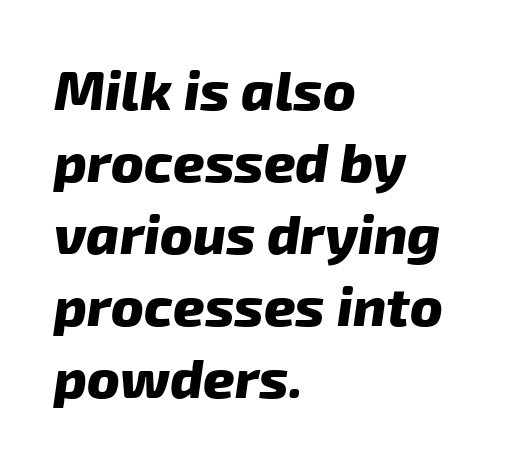
Compared with a centered layout, this one pins lines to the left instead. The gap between lines stays unmarked. A full-strength bold gives these letters their thick strokes. Is there much room between lines? A standard amount, neither cramped nor airy. Is this a fixed-width face? No — the glyphs have proportional, varying widths. Look at the bottom of the vertical strokes: they stop flat, with no serifs.
